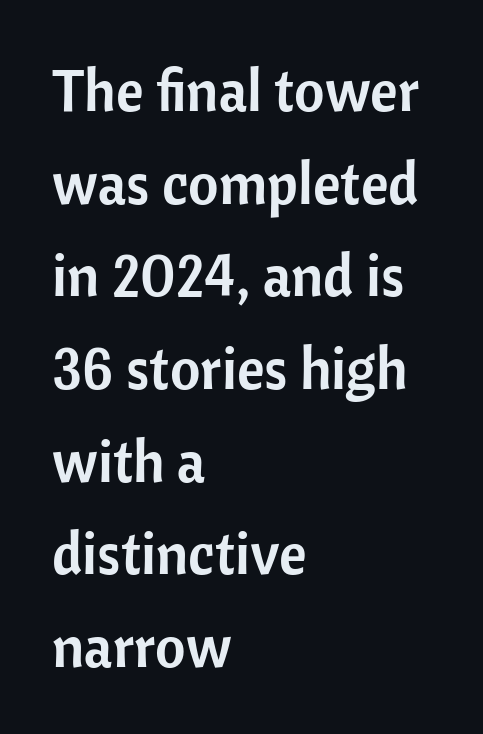
Successive baselines arrive at the customary interval. There is no visible air inserted between adjacent glyphs. The paragraph has a hard left edge and a soft right edge. The typography opts for an upright posture over an oblique one. Think of a printed novel: that variable character pitch is what you see here.
